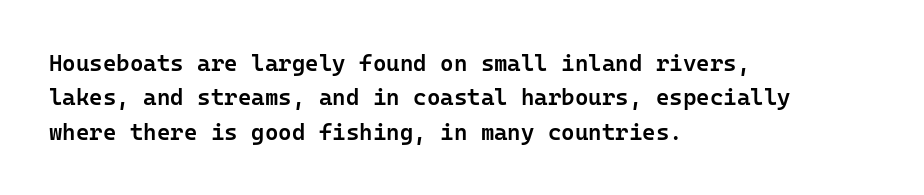
{"italic": "no", "bold": "semi", "underline": "no", "align": "left", "line_spacing": "normal", "line_spacing_ratio": 1.49, "letter_spacing": "normal", "letter_spacing_em": 0.0, "glyph_px": 23}
